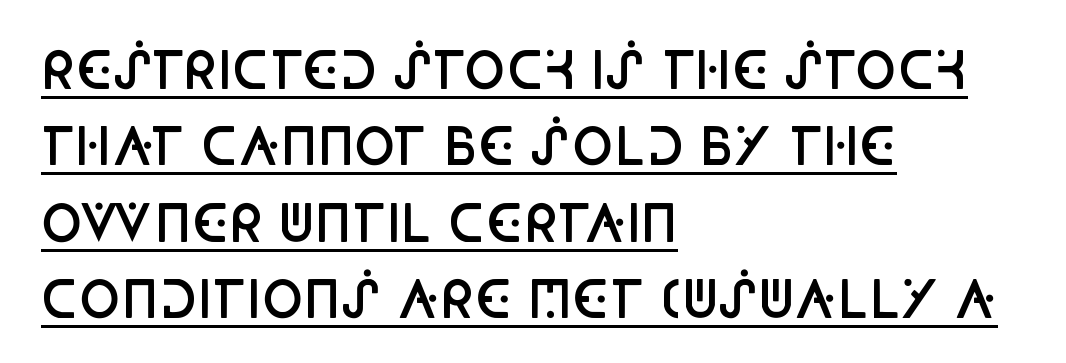
Q: Is the text bold? A: Semi-bold.
Q: Is the text italic (slanted)? A: No, it is upright.
Q: Is the typeface a serif or a sans-serif typeface? A: Sans-serif.
Q: Is the text underlined? A: Yes.
Q: How is the paragraph aligned? A: Left-aligned.
Q: Is the spacing between letters normal or unusually wide? A: Normal.
Q: Is the spacing between lines tight, normal or loose? A: Normal.
Q: Width (condensed, normal, or wide)? A: Condensed.
Q: Stroke contrast? A: Low.
Q: x-height? A: Large.
Q: Monospaced? A: No.
